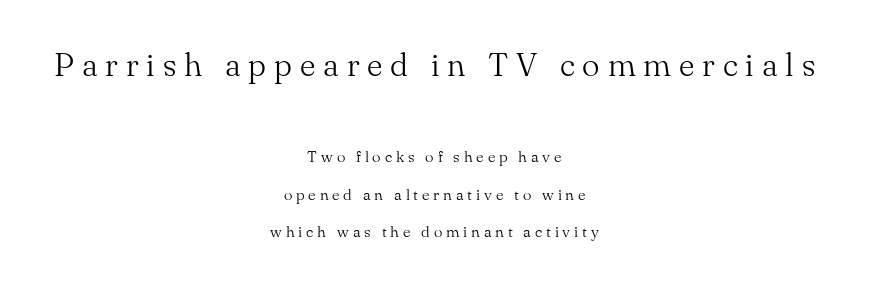
Weight: in the light-to-regular range. The letters advance in unequal steps, a hallmark of proportional type. Yep, those are serifs on the letters. Inter-character spacing is expanded well beyond the font's built-in metrics. Descenders are the only things crossing below the line.
